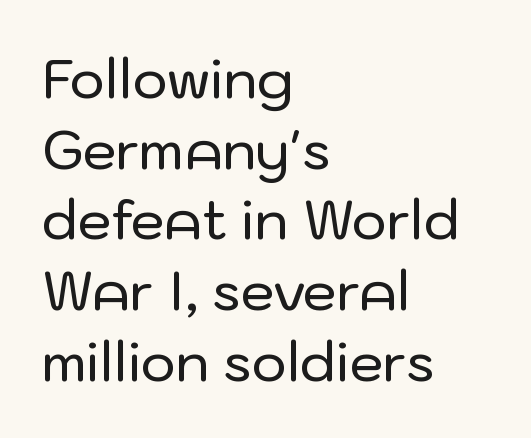
The image shows 54 px sans-serif type, upright; set left-aligned, normal line spacing (1.31x), normal letter spacing, not underlined; low stroke contrast and a medium x-height.
